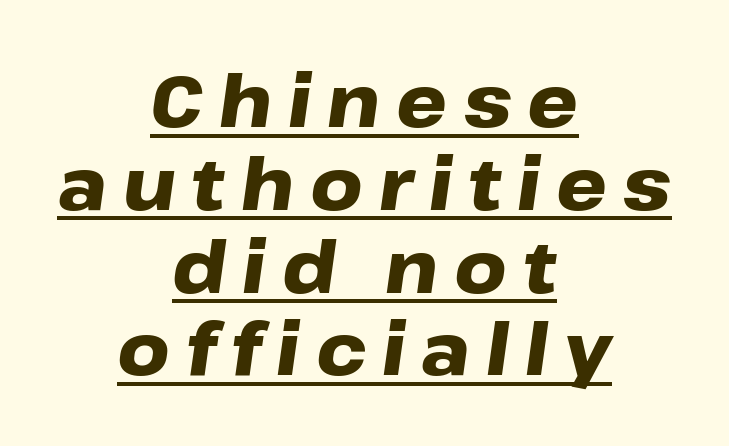
{"italic": "yes", "lean": "right", "slant_degrees": 8, "bold": "yes", "weight": "heavy", "width": "wide", "stroke_contrast": "low", "x_height": "medium", "monospaced": "no", "underline": "yes", "align": "center", "line_spacing": "tight", "line_spacing_ratio": 1.15, "letter_spacing": "wide", "letter_spacing_em": 0.22, "glyph_px": 72}
